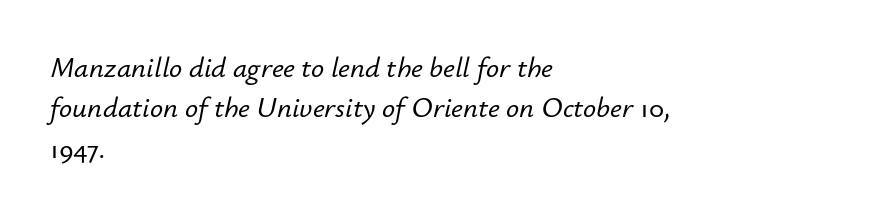
Looks like regular typesetting: each glyph gets only the width it needs. Horizontal alignment here is leftward, the default for most running prose. Posture: slanted. The space between consecutive lines is moderate. Just letters on the line, the space beneath them empty. A typesetter would call this zero additional tracking.
